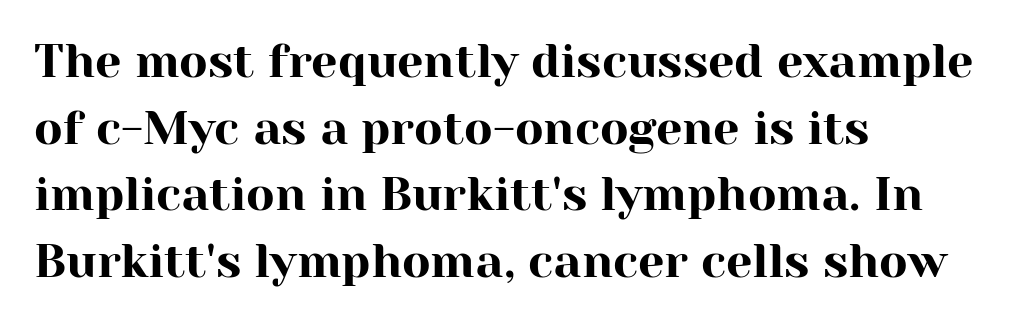
Q: Is the text italic (slanted)? A: No, it is upright.
Q: Is the typeface a serif or a sans-serif typeface? A: Serif.
Q: Is the text underlined? A: No.
Q: How is the paragraph aligned? A: Left-aligned.
Q: Is the spacing between letters normal or unusually wide? A: Normal.
Q: Is the spacing between lines tight, normal or loose? A: Normal.
Q: Width (condensed, normal, or wide)? A: Normal.
Q: Stroke contrast? A: High.
Q: x-height? A: Medium.
Q: Monospaced? A: No.
